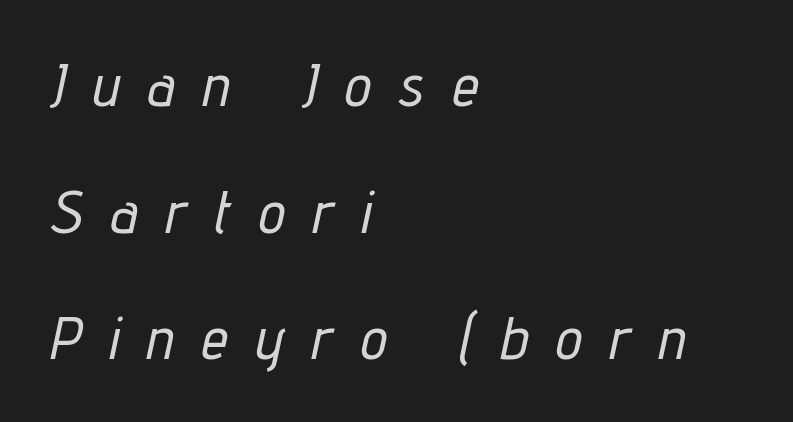
{"italic": "yes", "lean": "right", "slant_degrees": 12, "width": "condensed", "stroke_contrast": "low", "x_height": "medium", "monospaced": "no", "underline": "no", "align": "left", "line_spacing": "loose", "line_spacing_ratio": 2.11, "letter_spacing": "wide", "letter_spacing_em": 0.47, "glyph_px": 60}
